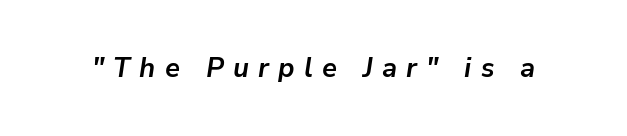
The type is letterspaced generously, with wide tracking. Type without underlining. This is oblique type, the kind used for emphasis or titles. Heavy, bold letterforms.
